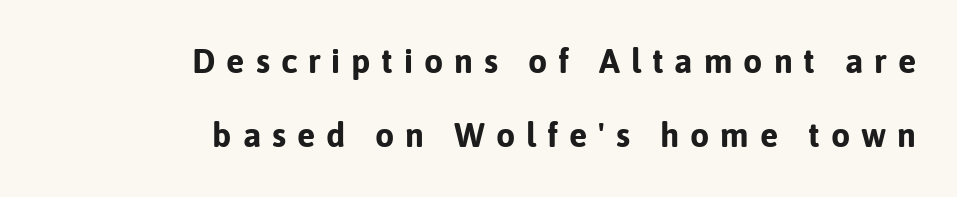
Q: Is the text bold? A: Yes.
Q: Is the text italic (slanted)? A: No, it is upright.
Q: Is the typeface a serif or a sans-serif typeface? A: Sans-serif.
Q: Is the text underlined? A: No.
Q: How is the paragraph aligned? A: Right-aligned.
Q: Is the spacing between letters normal or unusually wide? A: Unusually wide.
Q: Is the spacing between lines tight, normal or loose? A: Loose.
Q: Width (condensed, normal, or wide)? A: Normal.
Q: Stroke contrast? A: Low.
Q: x-height? A: Medium.
Q: Monospaced? A: No.
